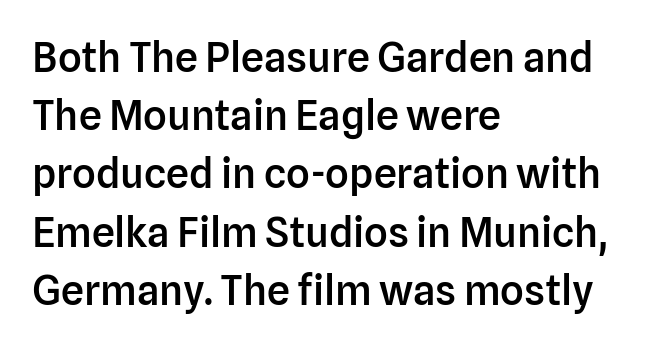
Q: Is the text bold? A: Semi-bold.
Q: Is the text italic (slanted)? A: No, it is upright.
Q: Is the typeface a serif or a sans-serif typeface? A: Sans-serif.
Q: Is the text underlined? A: No.
Q: How is the paragraph aligned? A: Left-aligned.
Q: Is the spacing between letters normal or unusually wide? A: Normal.
Q: Is the spacing between lines tight, normal or loose? A: Normal.
Q: Width (condensed, normal, or wide)? A: Normal.
Q: Stroke contrast? A: Low.
Q: x-height? A: Medium.
Q: Monospaced? A: No.
